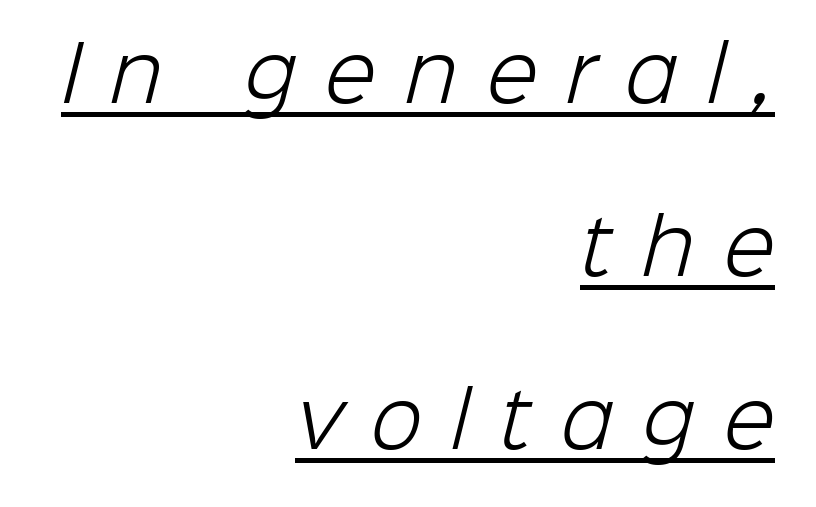
{"serif": "no", "bold": "no", "weight": "light", "width": "normal", "stroke_contrast": "low", "x_height": "medium", "monospaced": "no", "underline": "yes", "align": "right", "line_spacing": "loose", "line_spacing_ratio": 2.31, "letter_spacing": "wide", "letter_spacing_em": 0.39, "glyph_px": 75}
